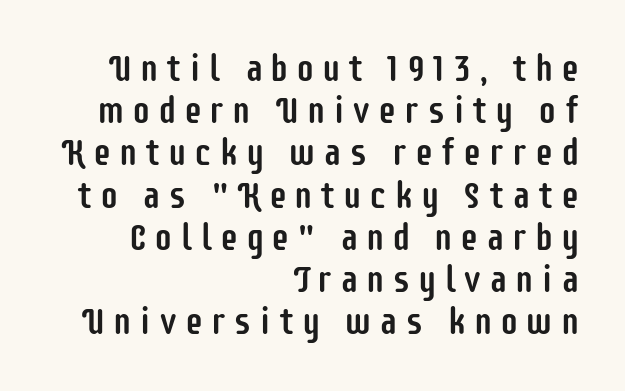
{"serif": "no", "italic": "no", "width": "condensed", "stroke_contrast": "low", "x_height": "large", "monospaced": "no", "underline": "no", "align": "right", "line_spacing": "tight", "line_spacing_ratio": 1.14, "letter_spacing": "wide", "letter_spacing_em": 0.2, "glyph_px": 37}
